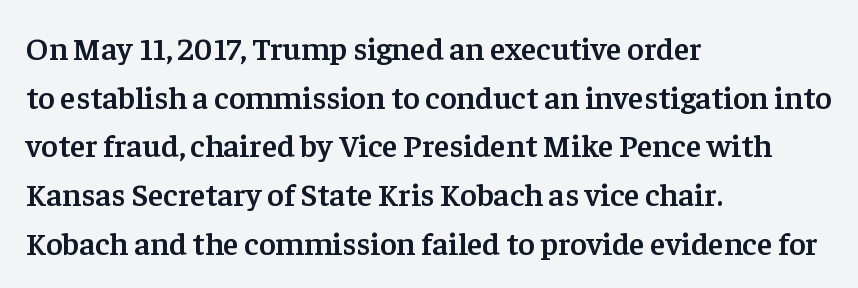
Letterform terminals end in serifs throughout the passage. A bare baseline throughout the passage. The characters look somewhat weighty, a semibold short of true bold. Style check: upright.
